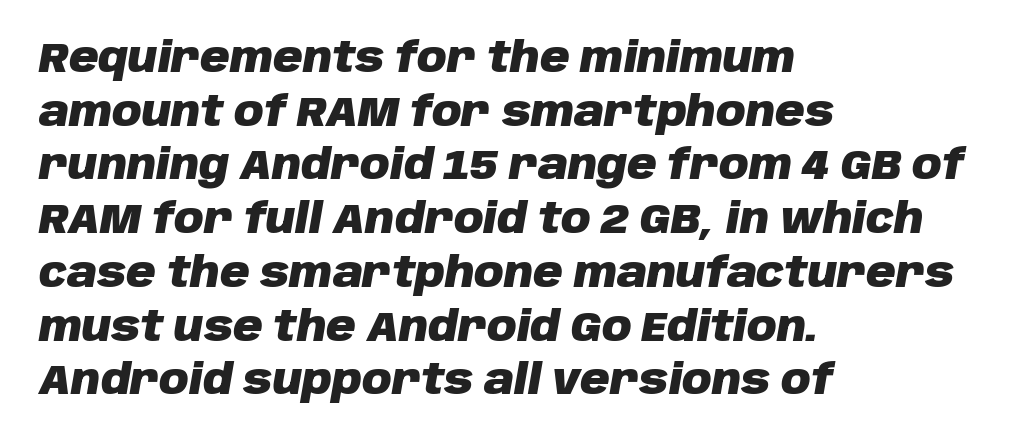
No word sits above an underline. Spacing verdict: proportional, widths tailored to each character. Typesetter's note: full bold, strokes at maximum text heaviness. Inter-character spacing is left at the font's built-in metrics. Emphasis-style slanted type is in use. Horizontal bands of white between lines are of average thickness.
